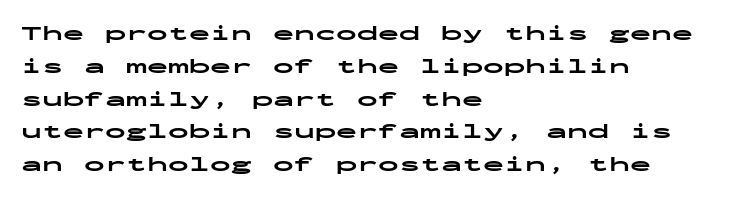
Weight check: bold — yes, fully. This rendering features lettering with no underline. This is the regular roman posture of the typeface. Is there much room between lines? A standard amount, neither cramped nor airy. No extra tracking has been applied to these lines. The rag falls on the right side of this text block.
